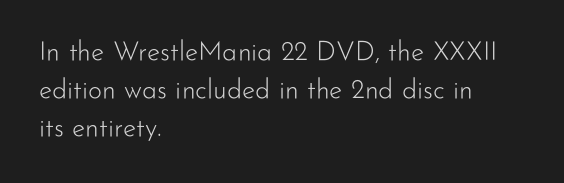
Q: Is the text bold? A: No.
Q: Is the text italic (slanted)? A: No, it is upright.
Q: Is the text underlined? A: No.
Q: How is the paragraph aligned? A: Left-aligned.
Q: Is the spacing between letters normal or unusually wide? A: Normal.
Q: Is the spacing between lines tight, normal or loose? A: Normal.
